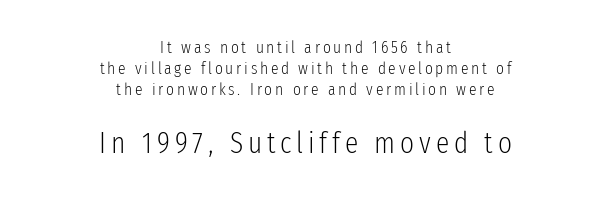
The image shows 30 px light, condensed sans-serif type, upright; set centered, line spacing 1.23x, not underlined; the second (bottom) block is 1.76x larger; low stroke contrast and a medium x-height.
